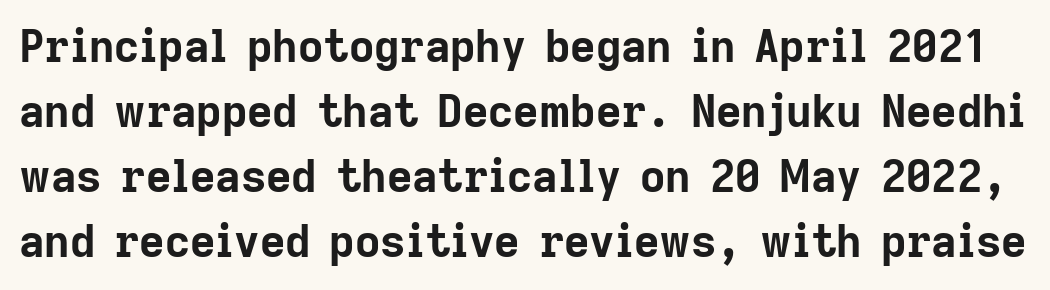
Q: Is the text bold? A: Yes.
Q: Is the text italic (slanted)? A: No, it is upright.
Q: Is the typeface a serif or a sans-serif typeface? A: Sans-serif.
Q: Is the text underlined? A: No.
Q: Is the spacing between letters normal or unusually wide? A: Normal.
Q: Is the spacing between lines tight, normal or loose? A: Normal.
Q: Width (condensed, normal, or wide)? A: Normal.
Q: Stroke contrast? A: Low.
Q: x-height? A: Medium.
Q: Monospaced? A: No.
